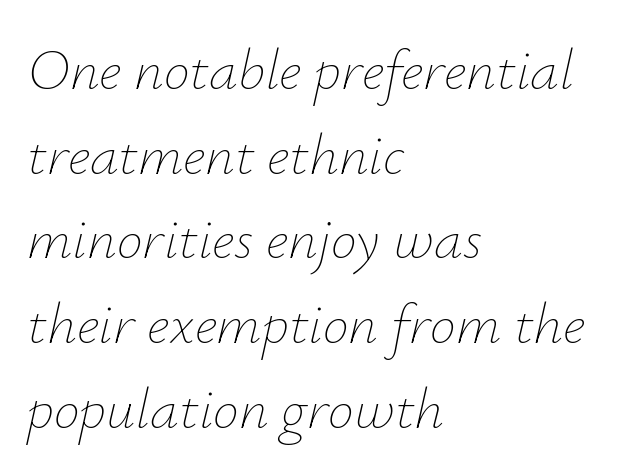
{"italic": "yes", "lean": "right", "slant_degrees": 12, "bold": "no", "weight": "thin", "width": "normal", "stroke_contrast": "low", "x_height": "small", "monospaced": "no", "underline": "no", "align": "left", "line_spacing": "normal", "line_spacing_ratio": 1.46, "letter_spacing": "normal", "letter_spacing_em": 0.0, "glyph_px": 58}
